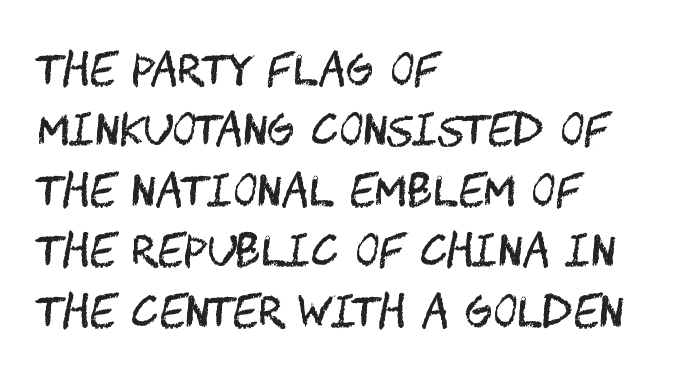
Q: Is the text bold? A: No.
Q: Is the text italic (slanted)? A: No, it is upright.
Q: Is the typeface a serif or a sans-serif typeface? A: Sans-serif.
Q: Is the text underlined? A: No.
Q: How is the paragraph aligned? A: Left-aligned.
Q: Is the spacing between letters normal or unusually wide? A: Normal.
Q: Is the spacing between lines tight, normal or loose? A: Normal.
Q: Width (condensed, normal, or wide)? A: Condensed.
Q: Stroke contrast? A: Medium.
Q: x-height? A: Large.
